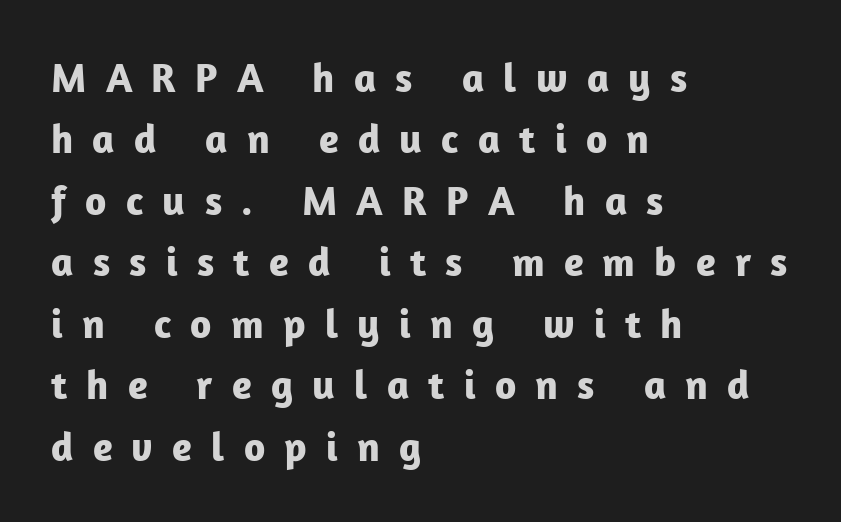
Q: Is the text bold? A: Yes.
Q: Is the text italic (slanted)? A: No, it is upright.
Q: Is the typeface a serif or a sans-serif typeface? A: Sans-serif.
Q: Is the text underlined? A: No.
Q: How is the paragraph aligned? A: Left-aligned.
Q: Is the spacing between letters normal or unusually wide? A: Unusually wide.
Q: Is the spacing between lines tight, normal or loose? A: Normal.
Q: Width (condensed, normal, or wide)? A: Normal.
Q: Stroke contrast? A: Low.
Q: x-height? A: Medium.
Q: Monospaced? A: No.
